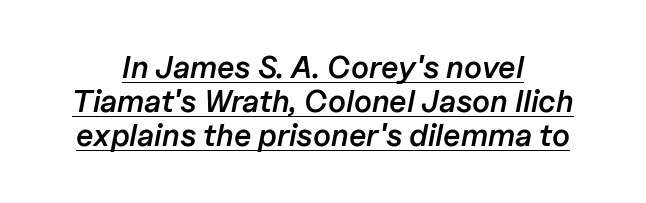
Q: Is the text bold? A: Semi-bold.
Q: Is the text italic (slanted)? A: Yes, it leans right by about 11 degrees.
Q: Is the text underlined? A: Yes.
Q: How is the paragraph aligned? A: Centered.
Q: Is the spacing between letters normal or unusually wide? A: Normal.
Q: Is the spacing between lines tight, normal or loose? A: Tight.
Q: Width (condensed, normal, or wide)? A: Normal.
Q: Stroke contrast? A: Low.
Q: x-height? A: Medium.
Q: Monospaced? A: No.
